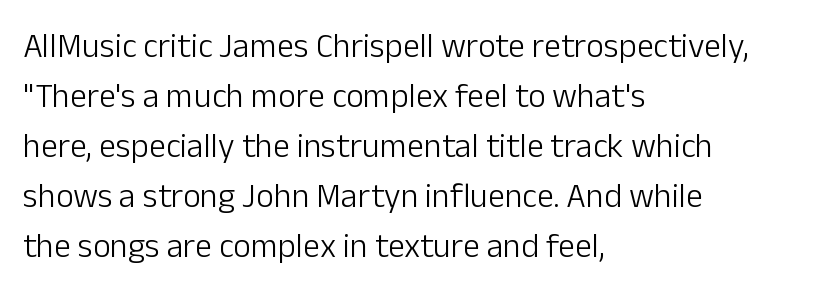
The image shows 34 px light sans-serif type, upright; set left-aligned, normal line spacing (1.47x), normal letter spacing, not underlined; low stroke contrast and a medium x-height.
